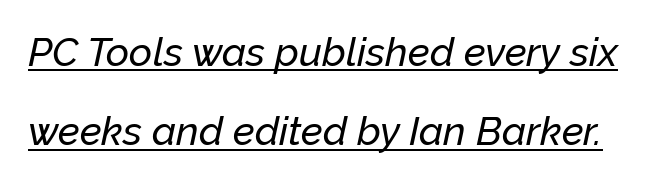
Q: Is the text italic (slanted)? A: Yes, it leans right by about 12 degrees.
Q: Is the text underlined? A: Yes.
Q: Is the spacing between letters normal or unusually wide? A: Normal.
Q: Is the spacing between lines tight, normal or loose? A: Loose.
Q: Width (condensed, normal, or wide)? A: Normal.
Q: Stroke contrast? A: Low.
Q: x-height? A: Medium.
Q: Monospaced? A: No.
